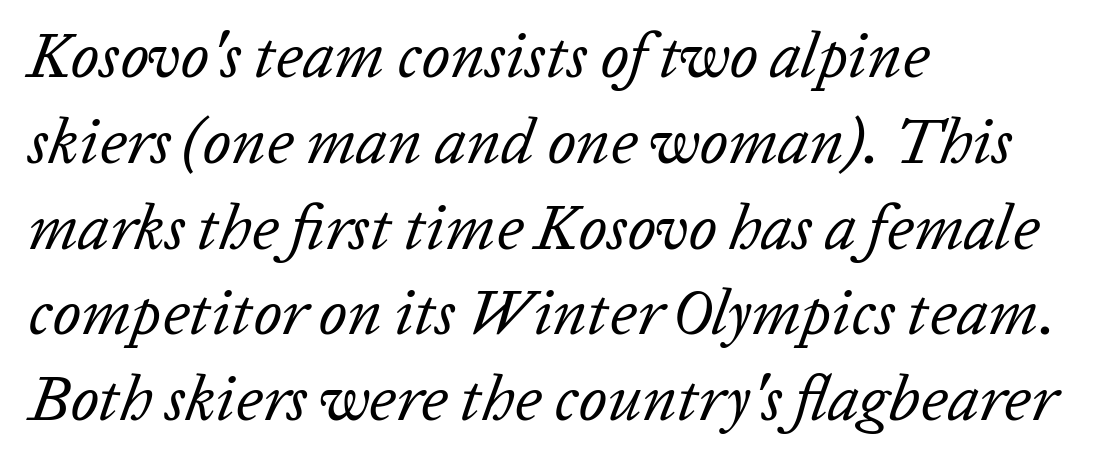
Italic? Definitely — the glyphs are oblique. A typesetter would call this proportional, since set widths differ per character. Does the leading feel generous? No, just average. The font is comparable to plain body text, perhaps lighter. The space beneath each line is pristine and unruled. If you drew a ruler down the left edge, every line would touch it.
